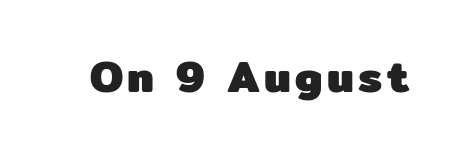
The image shows 44 px heavy sans-serif type, upright; set not underlined; low stroke contrast and a medium x-height.
